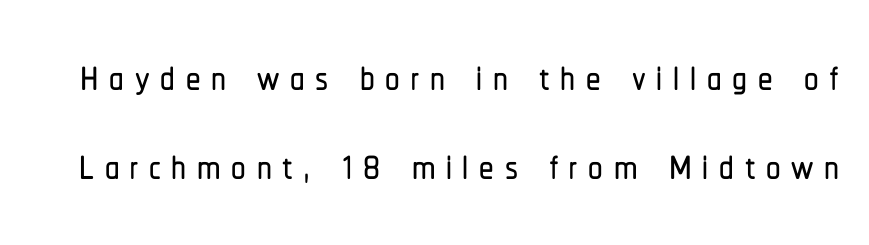
The image shows 58 px condensed sans-serif type, upright; set normal line spacing (1.54x), not underlined; low stroke contrast and a medium x-height.
